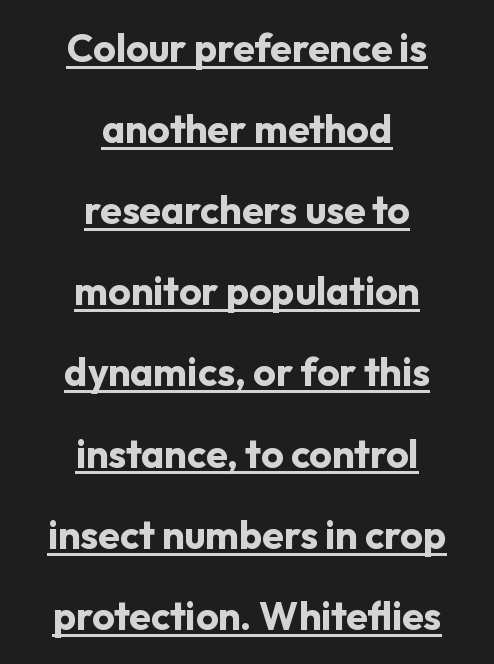
The image shows 39 px bold sans-serif type, upright; set centered, loose line spacing (2.08x), normal letter spacing, underlined; low stroke contrast and a medium x-height.
